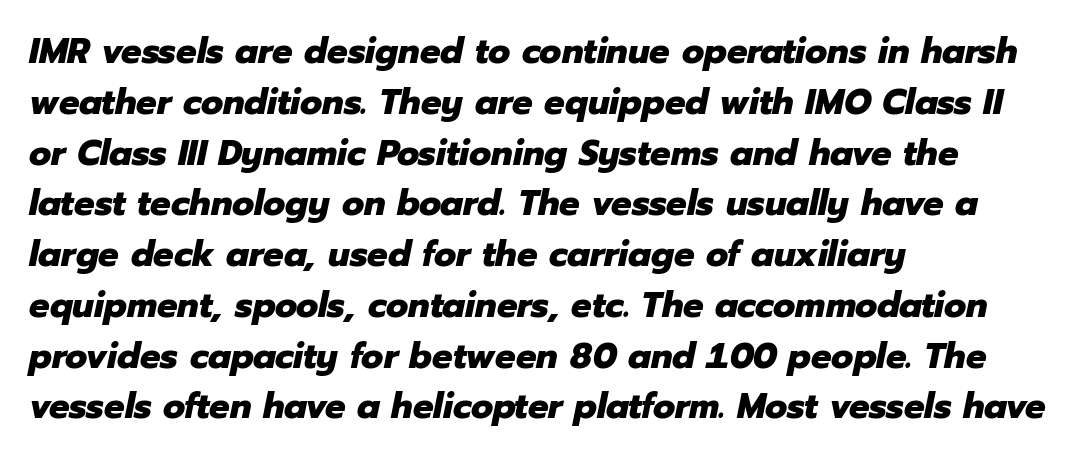
{"italic": "yes", "lean": "right", "slant_degrees": 12, "bold": "yes", "weight": "heavy", "width": "normal", "stroke_contrast": "low", "x_height": "medium", "monospaced": "no", "underline": "no", "align": "left", "line_spacing": "normal", "line_spacing_ratio": 1.41, "letter_spacing": "normal", "letter_spacing_em": 0.0, "glyph_px": 36}
